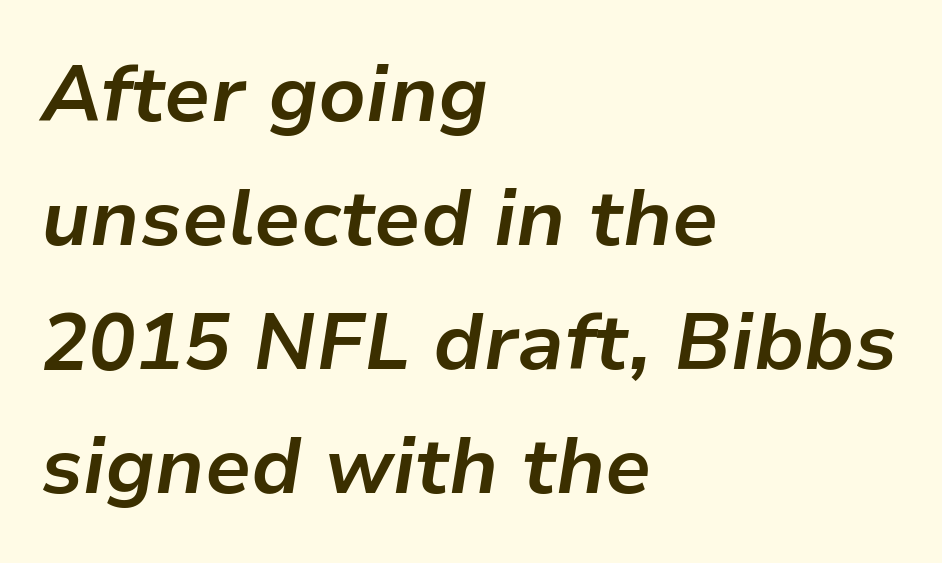
The image shows 79 px bold type, italic (leaning right); set left-aligned, normal line spacing (1.57x), normal letter spacing, not underlined; low stroke contrast and a medium x-height.
